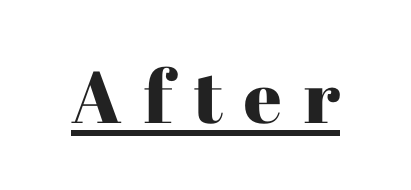
Do the characters align in a grid? No, the font is proportional. Display-style spreading of the glyphs; the letterfit is very open. A typesetter would mark this as roman, not italic. The type family on display is of the serif kind. Quick note: underline on.
